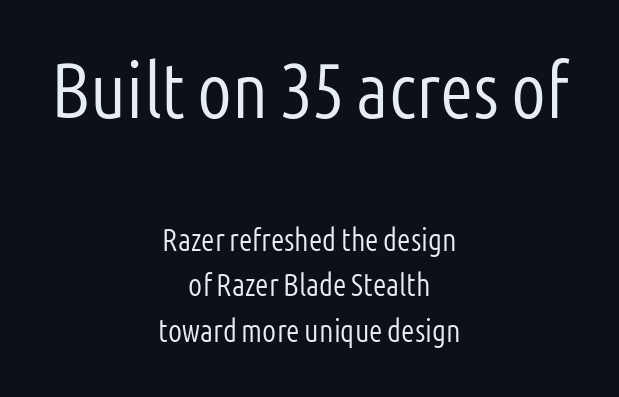
Q: Is the text bold? A: No.
Q: Is the text italic (slanted)? A: No, it is upright.
Q: Is the typeface a serif or a sans-serif typeface? A: Sans-serif.
Q: Is the text underlined? A: No.
Q: How is the paragraph aligned? A: Centered.
Q: Is the spacing between letters normal or unusually wide? A: Normal.
Q: Is the spacing between lines tight, normal or loose? A: Normal.
Q: Which block of text is set in a larger size, the first (top) or the second (bottom)? A: The first (top) one.
Q: Width (condensed, normal, or wide)? A: Condensed.
Q: Stroke contrast? A: Low.
Q: x-height? A: Medium.
Q: Monospaced? A: No.
